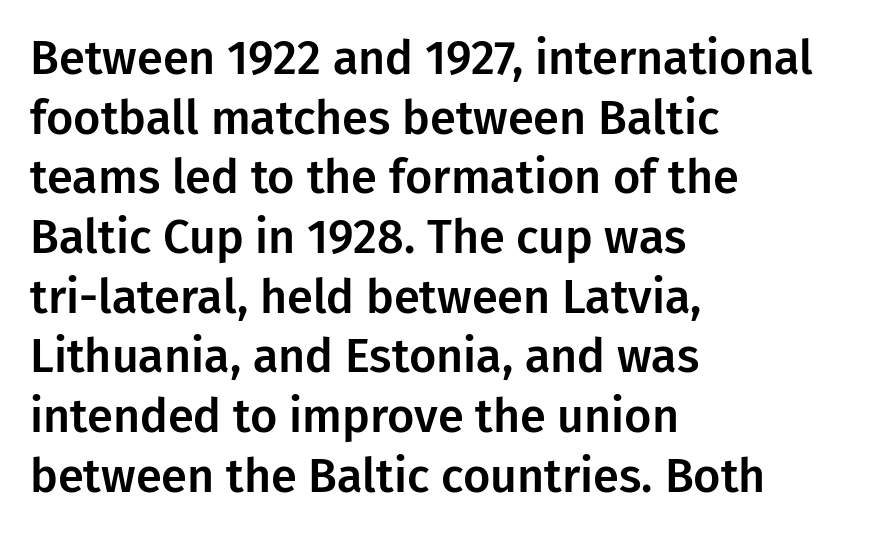
Q: Is the text italic (slanted)? A: No, it is upright.
Q: Is the typeface a serif or a sans-serif typeface? A: Sans-serif.
Q: Is the text underlined? A: No.
Q: How is the paragraph aligned? A: Left-aligned.
Q: Is the spacing between letters normal or unusually wide? A: Normal.
Q: Is the spacing between lines tight, normal or loose? A: Normal.
Q: Width (condensed, normal, or wide)? A: Normal.
Q: Stroke contrast? A: Low.
Q: x-height? A: Medium.
Q: Monospaced? A: No.
